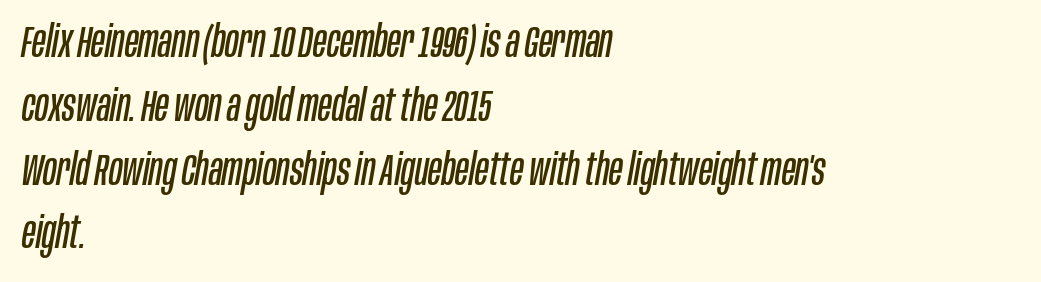
This is oblique type, the kind used for emphasis or titles. Which margin do the lines hug? The left one — the right edge is uneven. Notice how descenders clear the ascenders below comfortably — that's standard leading. Each row of text sits above clean, open space. You could not count columns in this text — the font is proportionally spaced. These glyphs show unthickened strokes, regular width or finer.
